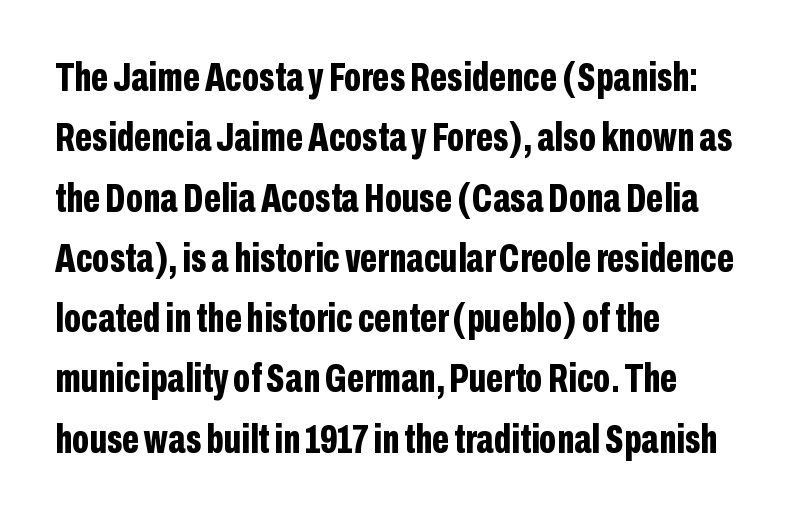
{"serif": "no", "italic": "no", "bold": "yes", "weight": "bold", "width": "condensed", "stroke_contrast": "low", "x_height": "medium", "monospaced": "no", "underline": "no", "align": "left", "line_spacing": "normal", "line_spacing_ratio": 1.47, "letter_spacing": "normal", "letter_spacing_em": 0.0, "glyph_px": 41}
